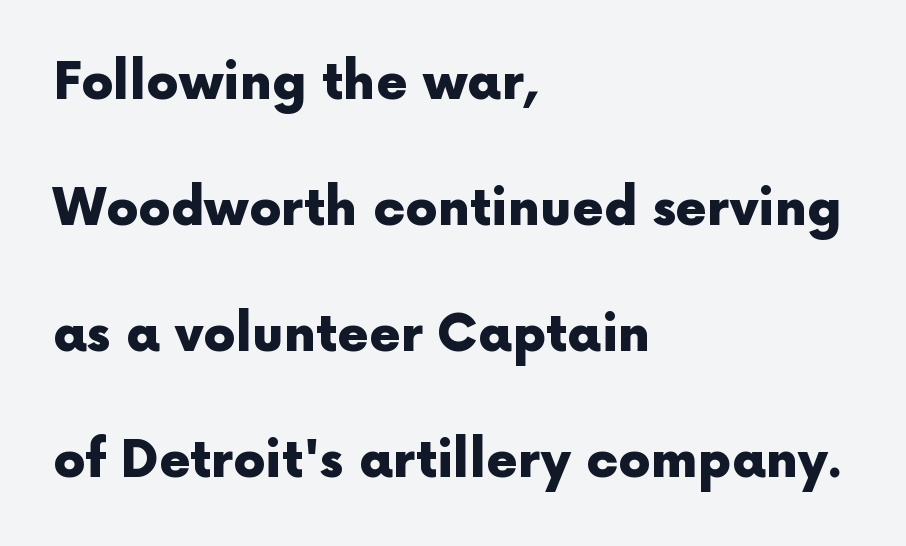
{"serif": "no", "italic": "no", "bold": "yes", "weight": "heavy", "width": "normal", "x_height": "medium", "monospaced": "no", "underline": "no", "align": "left", "line_spacing": "loose", "line_spacing_ratio": 2.47, "letter_spacing": "normal", "letter_spacing_em": 0.0, "glyph_px": 51}
